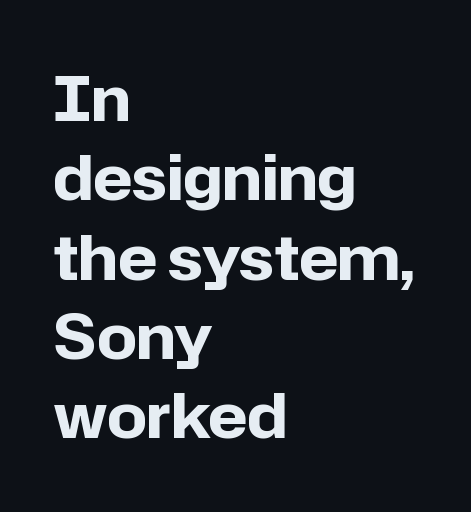
These lines carry a lot of weight — the face is fully bold. Is the block centered? No — it sits flush against the left margin. The typeface chosen for these lines omits serifs. Any mark beneath the type? The region is blank.
